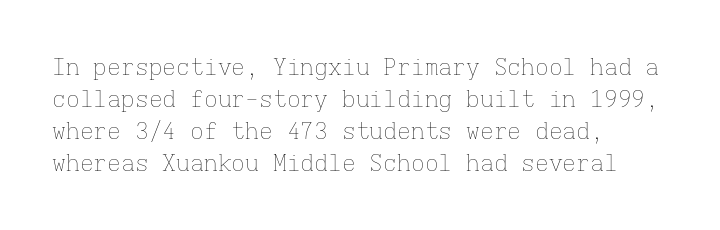
Caption: standard tracking, unaltered. Does the leading feel generous? No, just average. The lines are quadded left. Check the space under the baseline: it is left empty.
